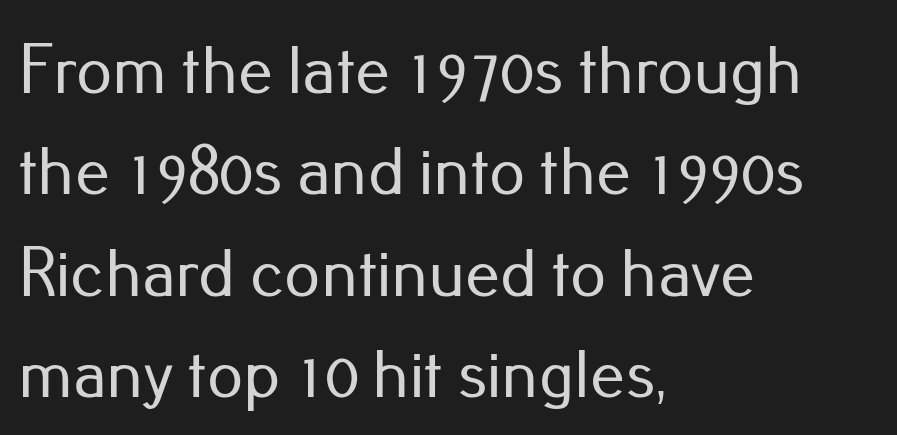
Q: Is the text italic (slanted)? A: No, it is upright.
Q: Is the typeface a serif or a sans-serif typeface? A: Sans-serif.
Q: Is the text underlined? A: No.
Q: How is the paragraph aligned? A: Left-aligned.
Q: Is the spacing between letters normal or unusually wide? A: Normal.
Q: Is the spacing between lines tight, normal or loose? A: Normal.
Q: Width (condensed, normal, or wide)? A: Normal.
Q: Stroke contrast? A: Low.
Q: x-height? A: Small.
Q: Monospaced? A: No.
